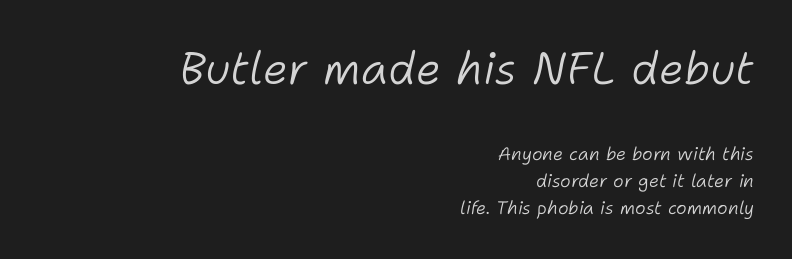
The rendering uses a moderate line-height, typical for paragraphs. The passage shown leans; its letterforms are oblique. The initial chunk of copy outweighs the following chunk in type size. Is this a fixed-width face? No — the glyphs have proportional, varying widths. Each word holds together tightly as a unit, with standard inter-letter gaps. The gap between lines stays unmarked.
